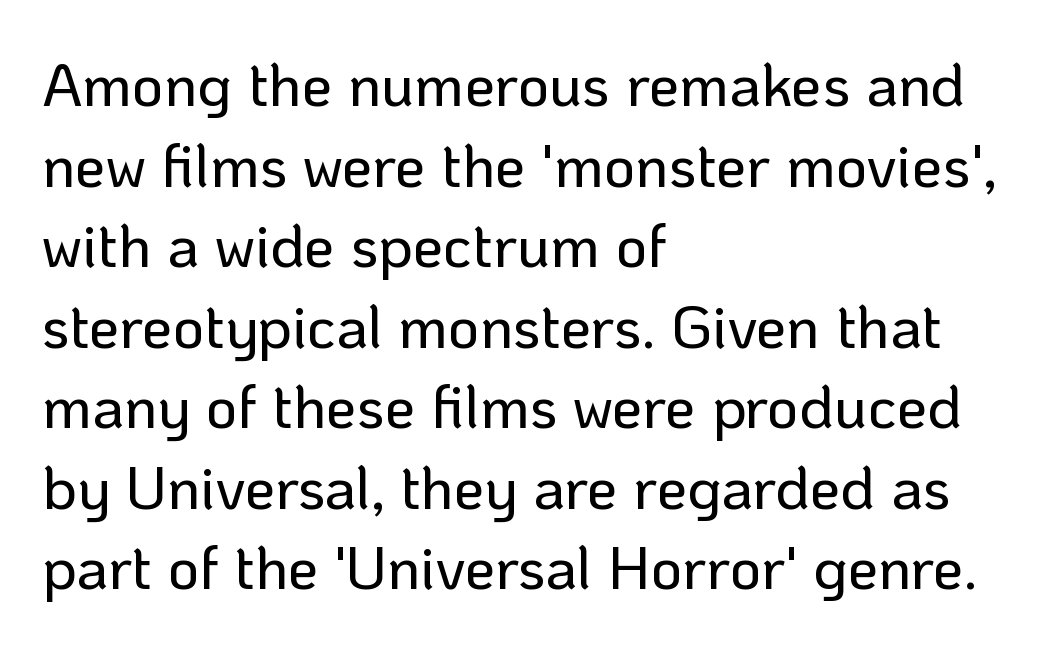
The image shows 61 px sans-serif type, upright; set left-aligned, normal line spacing (1.32x), normal letter spacing, not underlined; low stroke contrast and a medium x-height.
